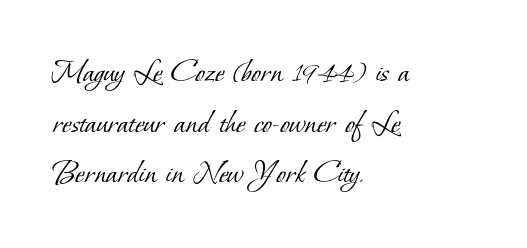
The image shows 35 px light serif type; set left-aligned, normal line spacing (1.45x), normal letter spacing, not underlined; low stroke contrast and a small x-height.
